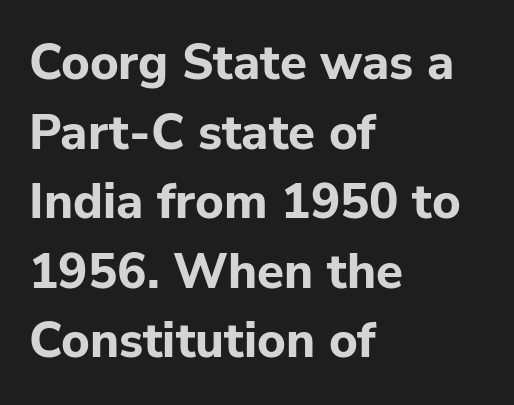
Q: Is the text bold? A: Yes.
Q: Is the text italic (slanted)? A: No, it is upright.
Q: Is the typeface a serif or a sans-serif typeface? A: Sans-serif.
Q: Is the text underlined? A: No.
Q: How is the paragraph aligned? A: Left-aligned.
Q: Is the spacing between letters normal or unusually wide? A: Normal.
Q: Is the spacing between lines tight, normal or loose? A: Normal.
Q: Width (condensed, normal, or wide)? A: Normal.
Q: Stroke contrast? A: Low.
Q: x-height? A: Medium.
Q: Monospaced? A: No.
